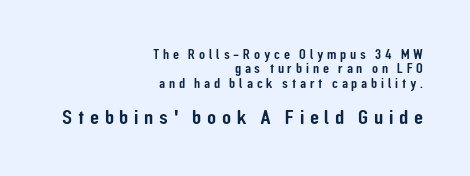
Q: Is the text italic (slanted)? A: No, it is upright.
Q: Is the text underlined? A: No.
Q: How is the paragraph aligned? A: Right-aligned.
Q: Is the spacing between letters normal or unusually wide? A: Unusually wide.
Q: Is the spacing between lines tight, normal or loose? A: Tight.
Q: Which block of text is set in a larger size, the first (top) or the second (bottom)? A: The second (bottom) one.
